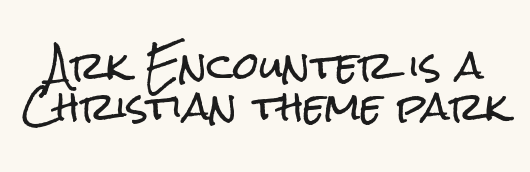
{"serif": "no", "italic": "no", "width": "condensed", "stroke_contrast": "low", "x_height": "medium", "monospaced": "no", "underline": "no", "line_spacing": "tight", "line_spacing_ratio": 1.11, "letter_spacing": "normal", "letter_spacing_em": 0.0, "glyph_px": 37}
